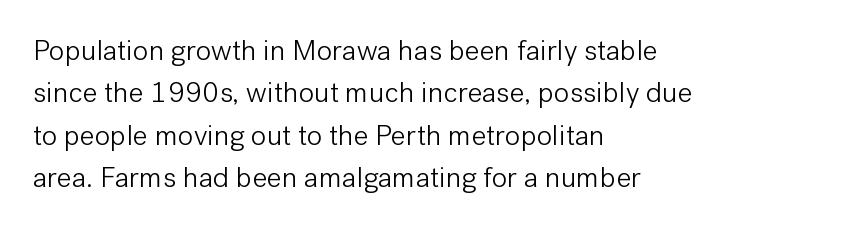
The image shows 29 px light sans-serif type, upright; set left-aligned, normal line spacing (1.46x), normal letter spacing, not underlined; low stroke contrast and a medium x-height.
